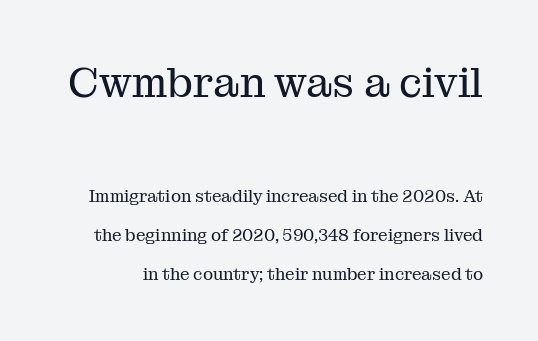
The weight would be labelled regular, book, light, or lighter still. The vertical gap from one line to the next is large. Check the space under the baseline: it is left empty. A typesetter would call this zero additional tracking. Each letter keeps its own natural width here, so spacing adapts to shape. If you squint, the top block still reads clearly — it's the larger of the two.
